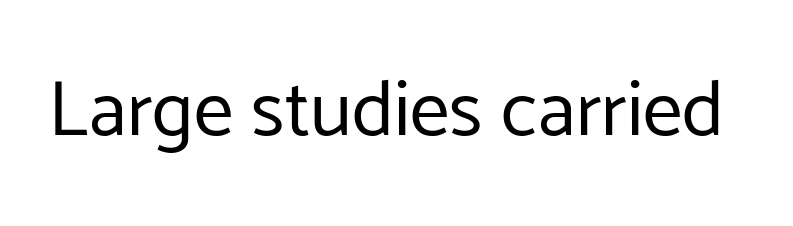
Posture: straight, roman, zero tilt. Ink coverage per letter is moderate at most. Here the designer chose a conventional face with non-uniform glyph widths. This is sans-serif lettering, the kind often seen on screens and signage. What stands out about the letter spacing? Nothing — it is the standard amount.
